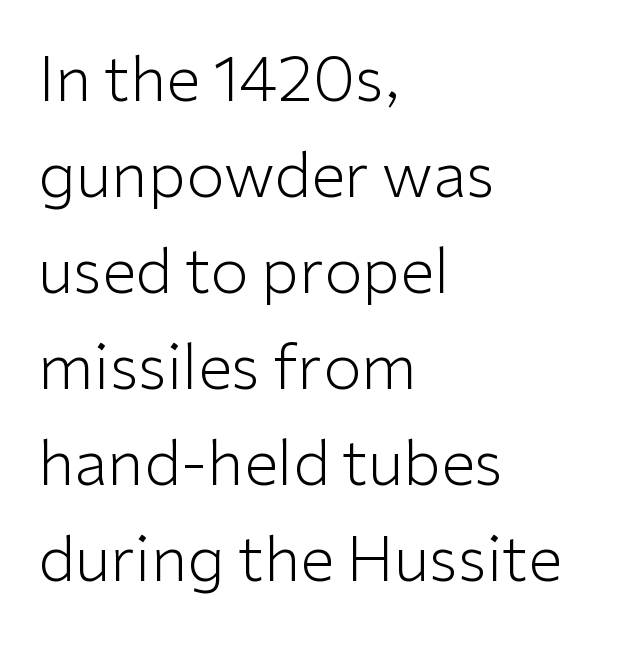
The compositor pushed each line to the left boundary. The rendering uses natural spacing where letterforms have individual widths. One glance says typical: line gaps are just what's usual. No extra tracking has been applied to these lines.
